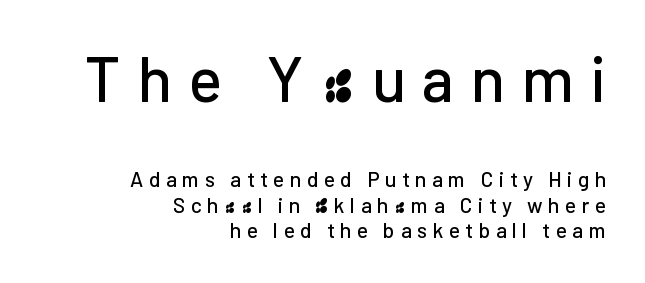
The image shows 63 px sans-serif type, upright; set right-aligned, line spacing 1.22x, unusually wide letter spacing (+0.26 em), not underlined; the first (top) block is 3.0x larger; low stroke contrast and a medium x-height.
